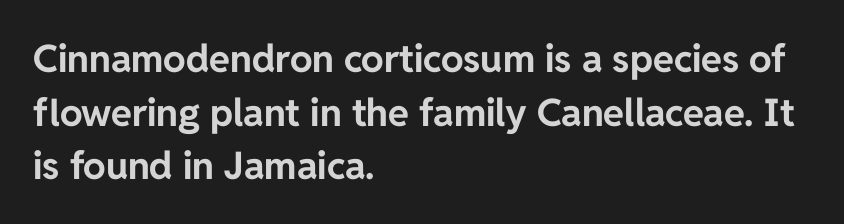
{"serif": "no", "italic": "no", "bold": "yes", "weight": "bold", "width": "normal", "stroke_contrast": "low", "x_height": "medium", "monospaced": "no", "underline": "no", "align": "left", "line_spacing": "normal", "line_spacing_ratio": 1.41, "letter_spacing": "normal", "letter_spacing_em": 0.0, "glyph_px": 38}
